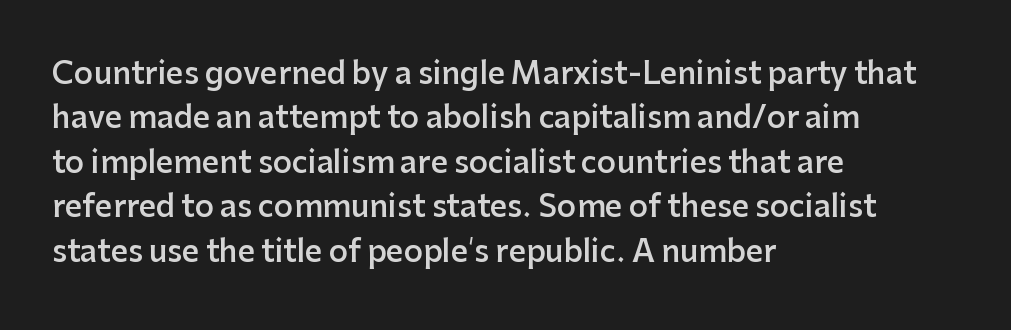
{"serif": "no", "italic": "no", "bold": "semi", "weight": "semibold", "width": "normal", "stroke_contrast": "low", "x_height": "medium", "monospaced": "no", "underline": "no", "align": "left", "line_spacing": "normal", "line_spacing_ratio": 1.48, "letter_spacing": "normal", "letter_spacing_em": 0.0, "glyph_px": 30}
